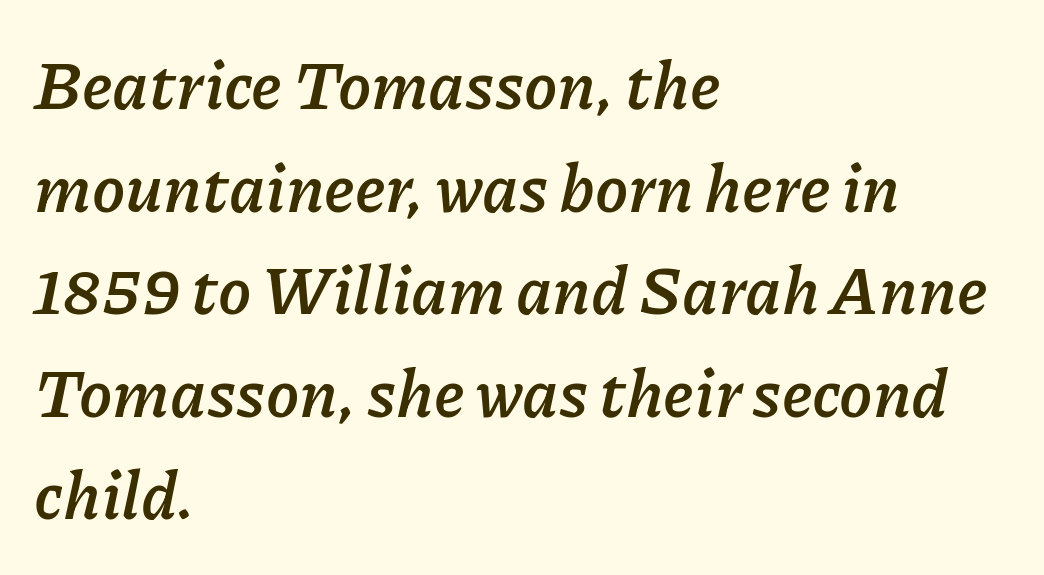
Q: Is the text bold? A: Yes.
Q: Is the text italic (slanted)? A: Yes, it leans right by about 11 degrees.
Q: Is the text underlined? A: No.
Q: How is the paragraph aligned? A: Left-aligned.
Q: Is the spacing between letters normal or unusually wide? A: Normal.
Q: Is the spacing between lines tight, normal or loose? A: Normal.
Q: Width (condensed, normal, or wide)? A: Normal.
Q: Stroke contrast? A: Low.
Q: x-height? A: Medium.
Q: Monospaced? A: No.
